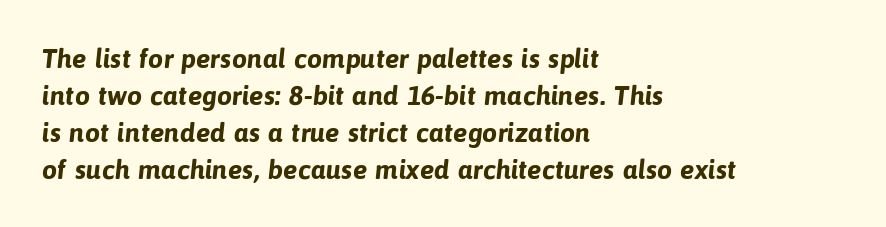
Q: Is the text bold? A: Yes.
Q: Is the text underlined? A: No.
Q: How is the paragraph aligned? A: Left-aligned.
Q: Is the spacing between letters normal or unusually wide? A: Normal.
Q: Is the spacing between lines tight, normal or loose? A: Normal.
